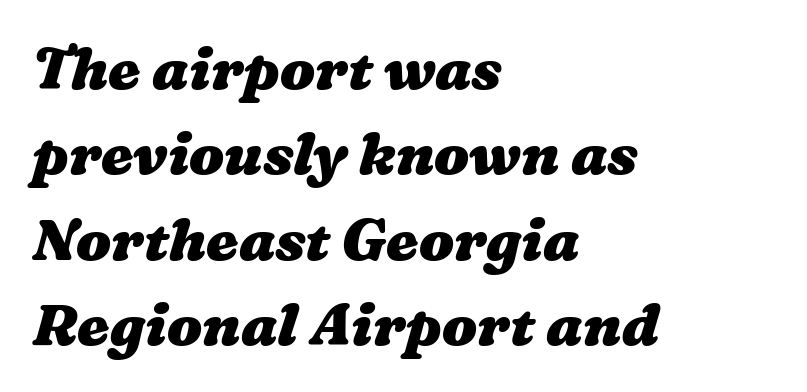
{"bold": "yes", "weight": "heavy", "width": "wide", "stroke_contrast": "medium", "x_height": "medium", "monospaced": "no", "underline": "no", "align": "left", "line_spacing": "normal", "line_spacing_ratio": 1.47, "letter_spacing": "normal", "letter_spacing_em": 0.0, "glyph_px": 58}
